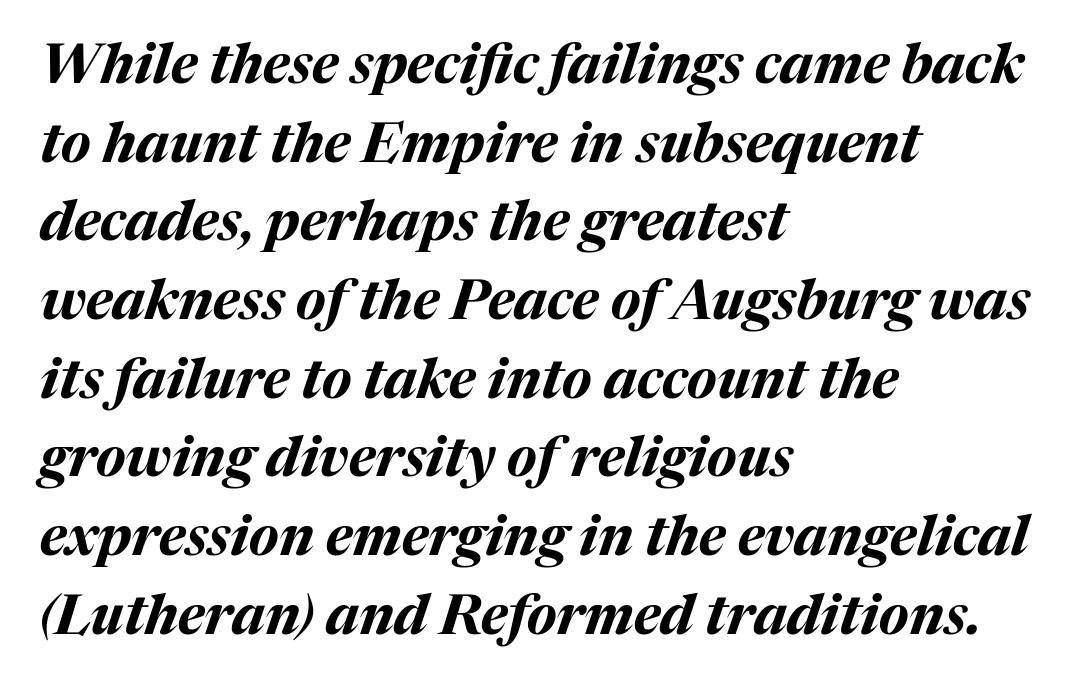
What's the leading like? Ordinary, nothing unusual. Words appear dense and cohesive because spacing is normal. Alignment: flush left. Notice how thick the strokes are: this is what a full bold looks like. Lines of text with bare space underneath.
